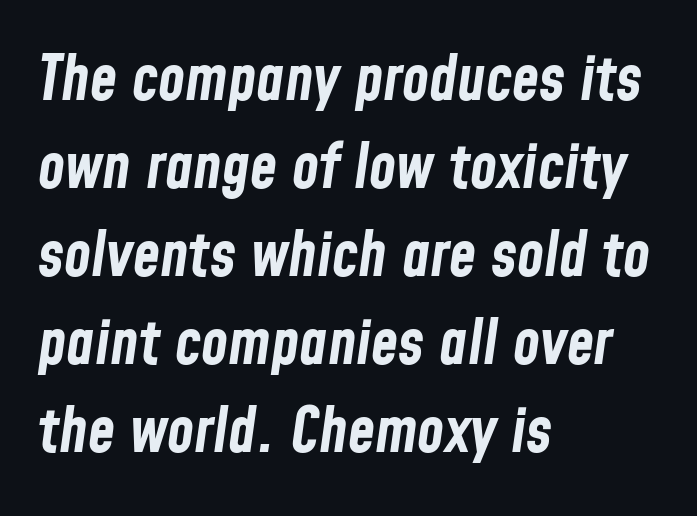
The image shows 62 px bold, condensed type, italic (leaning right); set left-aligned, normal line spacing (1.42x), normal letter spacing, not underlined; low stroke contrast and a medium x-height.
